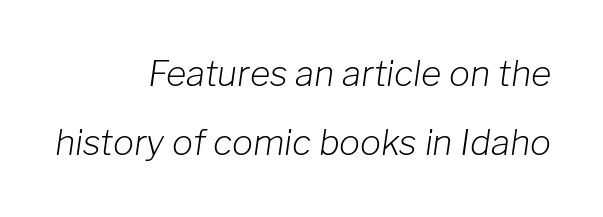
{"italic": "yes", "lean": "right", "slant_degrees": 8, "bold": "no", "weight": "light", "width": "normal", "stroke_contrast": "low", "x_height": "medium", "monospaced": "no", "underline": "no", "align": "right", "line_spacing": "loose", "line_spacing_ratio": 1.98, "letter_spacing": "normal", "letter_spacing_em": 0.0, "glyph_px": 35}
